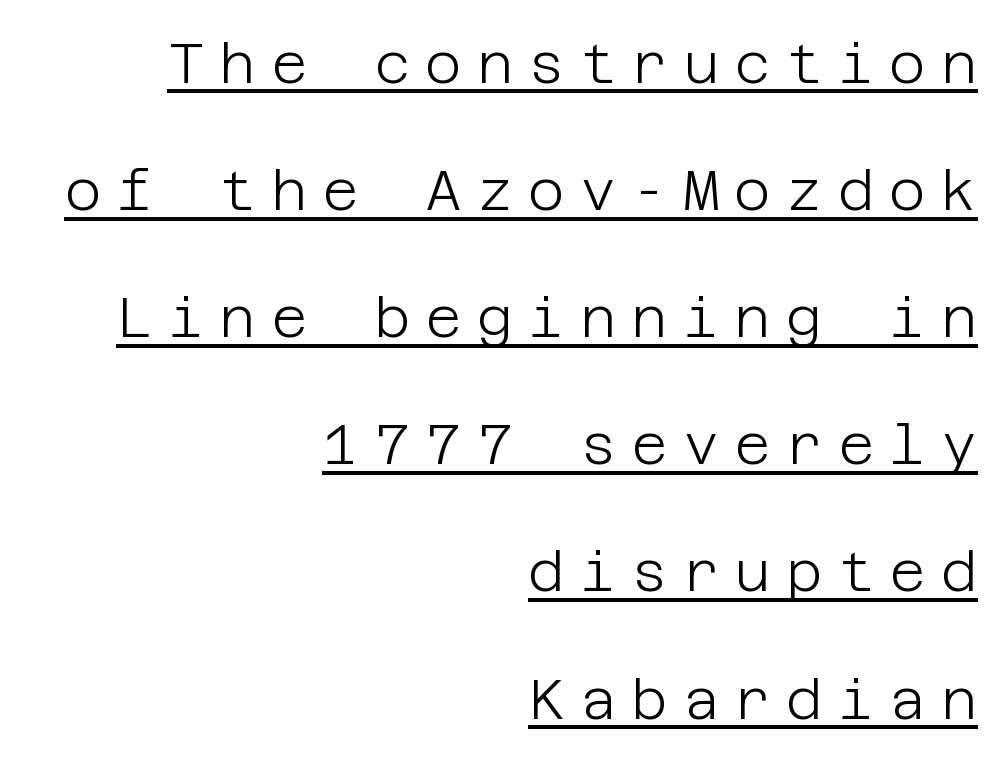
Interline gaps are noticeably wide in this sample. The lines are quadded right. Between one letter and the next there's a generous, obvious gap. A typesetter would mark this as roman, not italic. Like a heading marked for emphasis, these lines bear an underscore. A sans-serif font was chosen for this passage.
